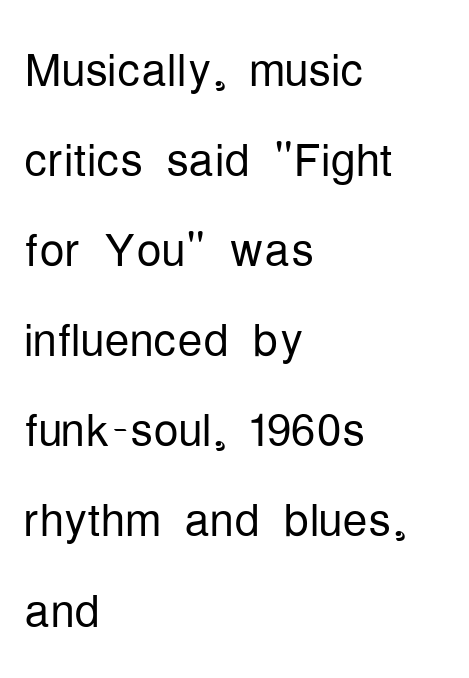
Designer's note — italics off, roman on. Check under the words: just untouched page. Think of a printed novel: that variable character pitch is what you see here. One glance says typical: line gaps are just what's usual.
